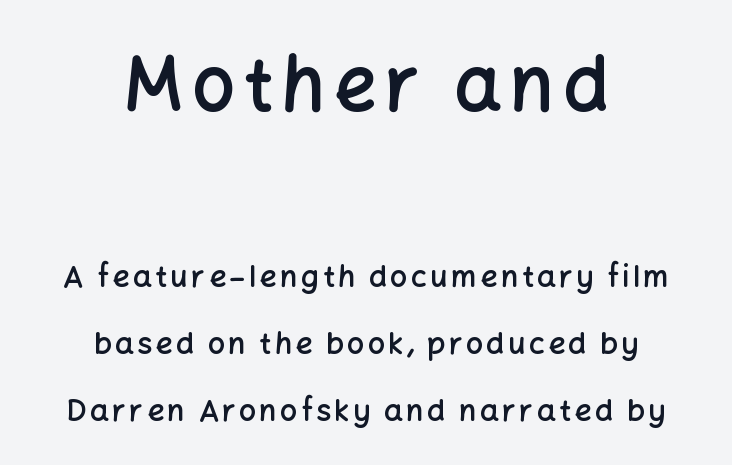
{"serif": "no", "italic": "no", "bold": "semi", "weight": "semibold", "width": "normal", "stroke_contrast": "low", "x_height": "medium", "monospaced": "no", "underline": "no", "align": "center", "line_spacing": "loose", "line_spacing_ratio": 2.22, "larger_block": "first", "size_ratio": 2.5, "glyph_px": 75}
